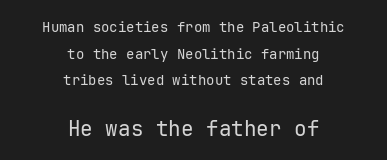
Q: Is the text bold? A: No.
Q: Is the text italic (slanted)? A: No, it is upright.
Q: Is the text underlined? A: No.
Q: How is the paragraph aligned? A: Centered.
Q: Is the spacing between letters normal or unusually wide? A: Normal.
Q: Is the spacing between lines tight, normal or loose? A: Loose.
Q: Which block of text is set in a larger size, the first (top) or the second (bottom)? A: The second (bottom) one.
